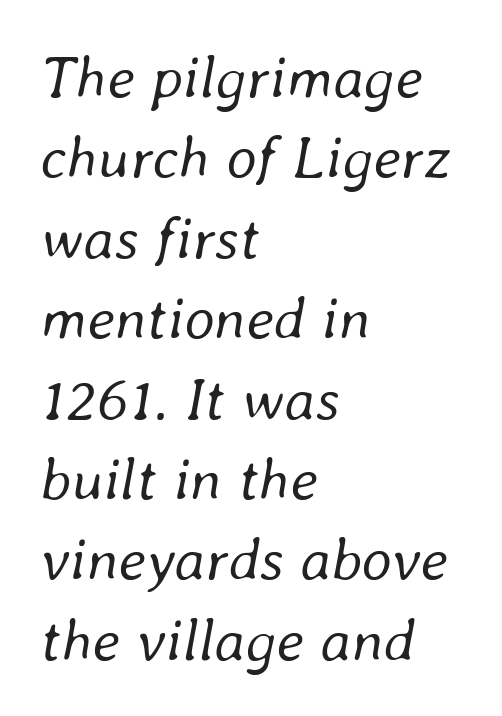
The image shows 60 px regular-weight type, italic (leaning right); set left-aligned, normal line spacing (1.34x), normal letter spacing, not underlined; low stroke contrast and a medium x-height.
